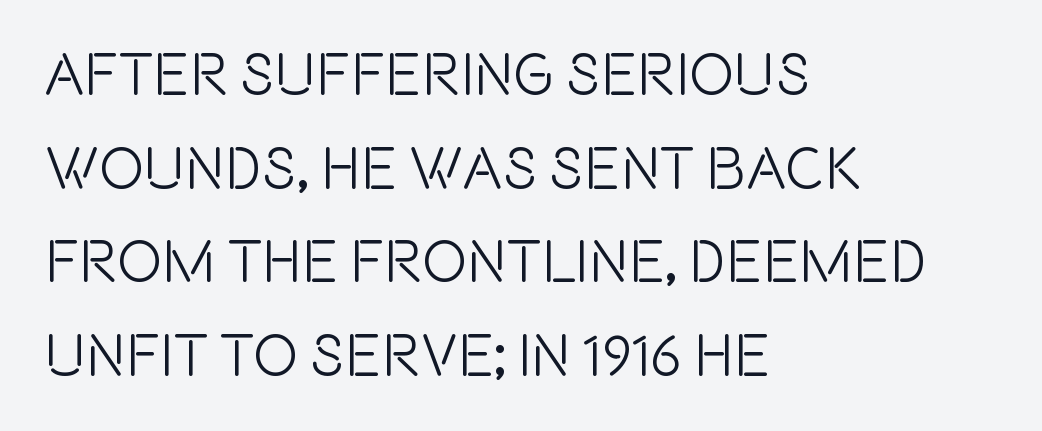
The image shows 60 px condensed sans-serif type, upright; set left-aligned, normal line spacing (1.56x), normal letter spacing, not underlined; a large x-height.
